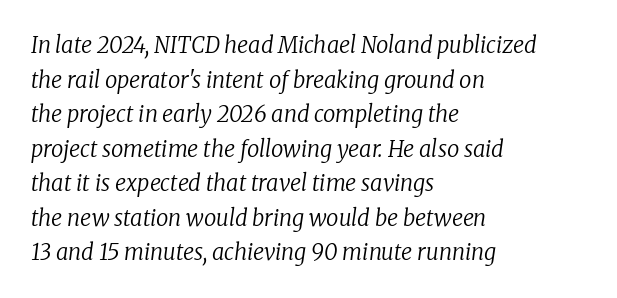
{"italic": "yes", "lean": "right", "slant_degrees": 8, "bold": "no", "underline": "no", "align": "left", "line_spacing": "normal", "line_spacing_ratio": 1.57, "letter_spacing": "normal", "letter_spacing_em": 0.0, "glyph_px": 22}
